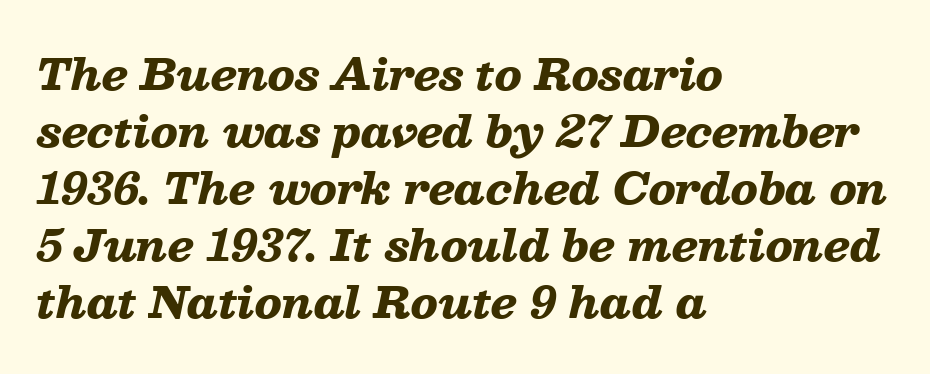
Q: Is the text bold? A: Yes.
Q: Is the text italic (slanted)? A: Yes, it leans right by about 13 degrees.
Q: Is the text underlined? A: No.
Q: How is the paragraph aligned? A: Left-aligned.
Q: Is the spacing between letters normal or unusually wide? A: Normal.
Q: Is the spacing between lines tight, normal or loose? A: Normal.
Q: Width (condensed, normal, or wide)? A: Wide.
Q: Stroke contrast? A: Low.
Q: x-height? A: Medium.
Q: Monospaced? A: No.
